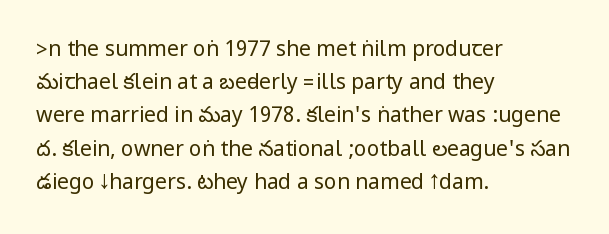
{"italic": "no", "bold": "no", "underline": "no", "align": "left", "line_spacing": "normal", "line_spacing_ratio": 1.58, "letter_spacing": "normal", "letter_spacing_em": 0.0, "glyph_px": 21}
